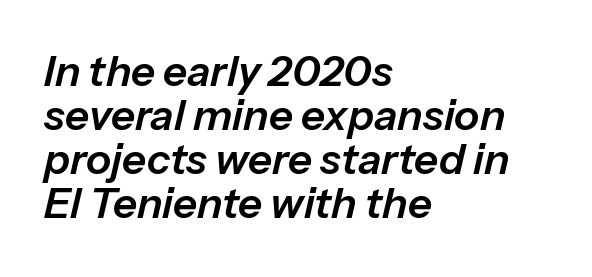
{"italic": "yes", "lean": "right", "slant_degrees": 13, "width": "normal", "stroke_contrast": "low", "x_height": "medium", "monospaced": "no", "underline": "no", "align": "left", "line_spacing": "tight", "line_spacing_ratio": 1.05, "letter_spacing": "normal", "letter_spacing_em": 0.0, "glyph_px": 42}
